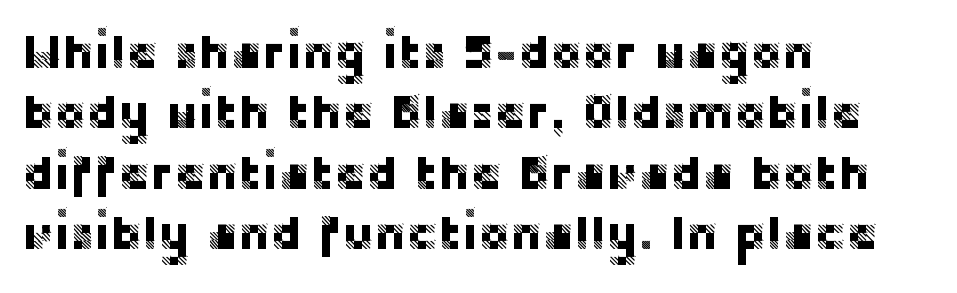
Q: Is the text italic (slanted)? A: No, it is upright.
Q: Is the typeface a serif or a sans-serif typeface? A: Sans-serif.
Q: Is the text underlined? A: No.
Q: How is the paragraph aligned? A: Left-aligned.
Q: Is the spacing between letters normal or unusually wide? A: Normal.
Q: Is the spacing between lines tight, normal or loose? A: Normal.
Q: Width (condensed, normal, or wide)? A: Normal.
Q: Stroke contrast? A: Low.
Q: x-height? A: Large.
Q: Monospaced? A: No.
